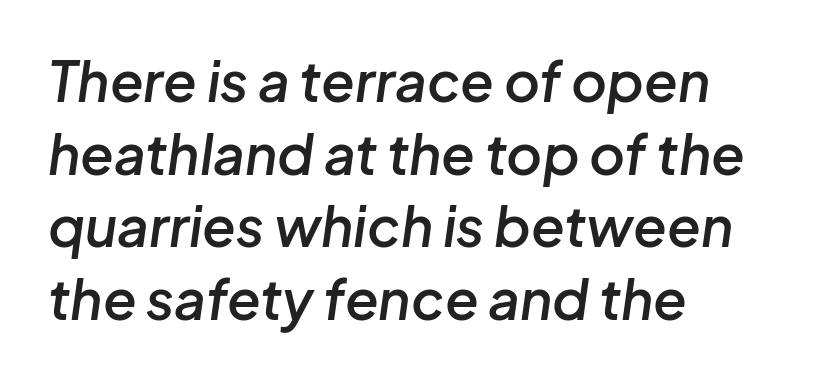
{"italic": "yes", "lean": "right", "slant_degrees": 8, "bold": "semi", "weight": "semibold", "width": "normal", "stroke_contrast": "low", "x_height": "medium", "monospaced": "no", "underline": "no", "align": "left", "line_spacing": "normal", "line_spacing_ratio": 1.32, "letter_spacing": "normal", "letter_spacing_em": 0.0, "glyph_px": 55}
